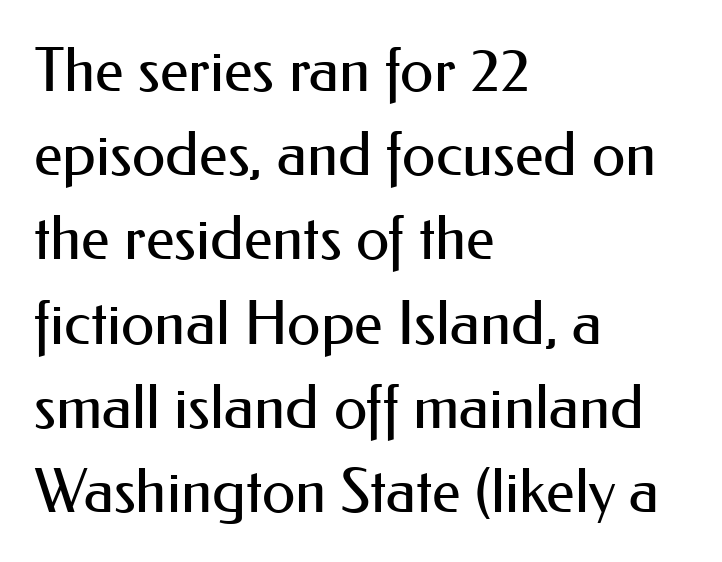
The image shows 61 px regular-weight sans-serif type, upright; set left-aligned, normal line spacing (1.38x), normal letter spacing, not underlined; medium stroke contrast and a small x-height.
